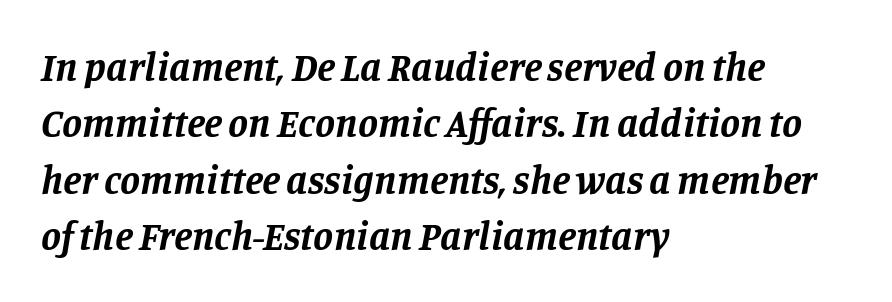
The image shows 40 px bold serif type, italic (leaning right); set left-aligned, normal line spacing (1.41x), normal letter spacing, not underlined; low stroke contrast and a large x-height.
